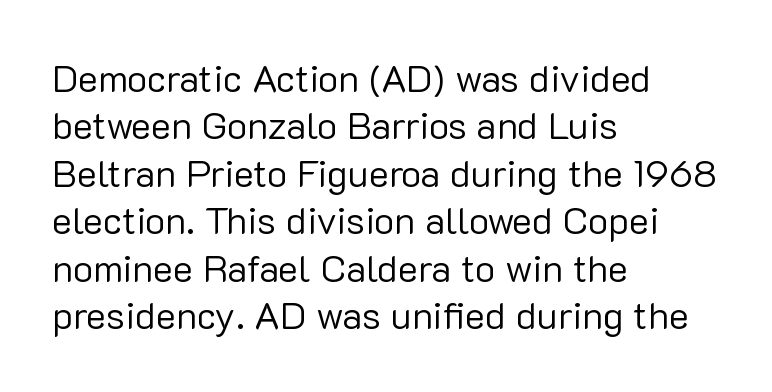
{"serif": "no", "italic": "no", "bold": "no", "weight": "regular", "width": "normal", "stroke_contrast": "low", "x_height": "medium", "monospaced": "no", "underline": "no", "align": "left", "line_spacing": "normal", "line_spacing_ratio": 1.25, "letter_spacing": "normal", "letter_spacing_em": 0.0, "glyph_px": 38}
